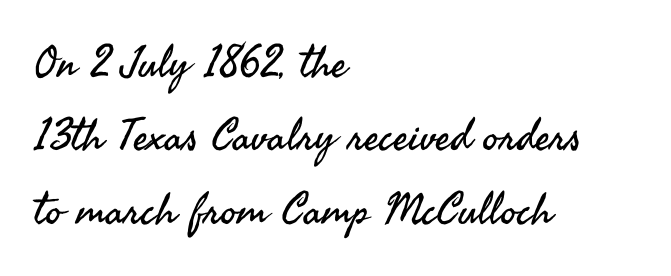
Successive baselines arrive at the customary interval. Unbolded letterforms with no extra heft. The passage is arranged the way most books set body copy — flush left. Letterform terminals end flat and unadorned throughout the passage.
